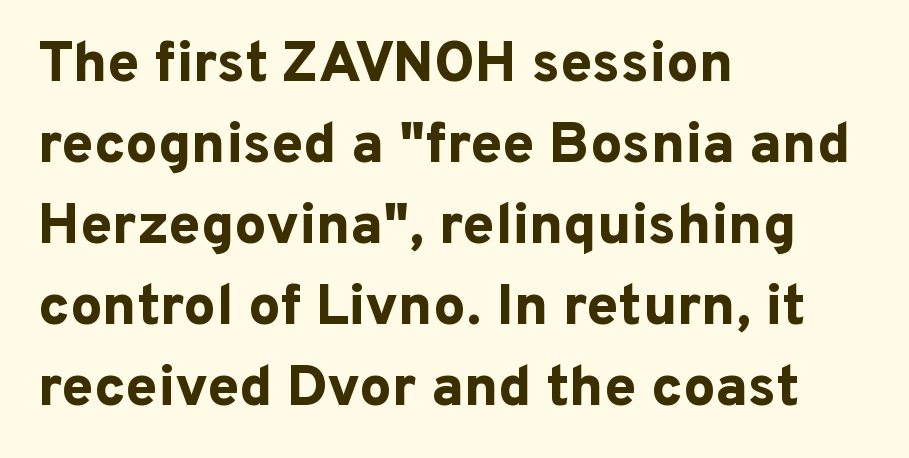
Q: Is the text bold? A: Yes.
Q: Is the text italic (slanted)? A: No, it is upright.
Q: Is the typeface a serif or a sans-serif typeface? A: Sans-serif.
Q: Is the text underlined? A: No.
Q: How is the paragraph aligned? A: Left-aligned.
Q: Is the spacing between letters normal or unusually wide? A: Normal.
Q: Is the spacing between lines tight, normal or loose? A: Normal.
Q: Width (condensed, normal, or wide)? A: Normal.
Q: Stroke contrast? A: Low.
Q: x-height? A: Medium.
Q: Monospaced? A: No.
